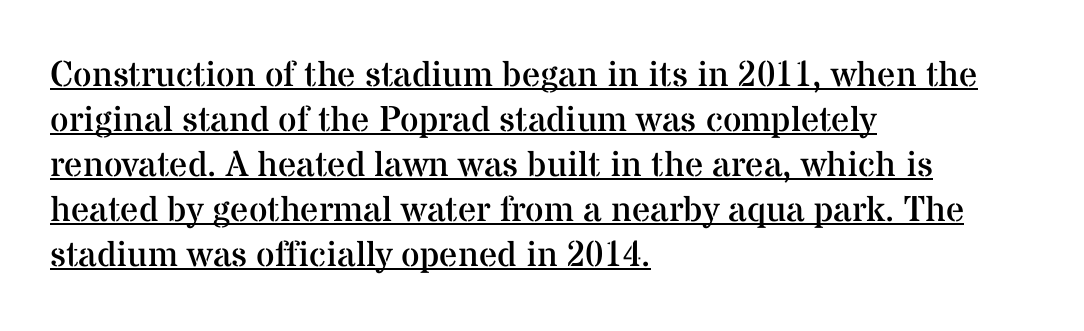
The image shows 36 px regular-weight serif type, upright; set left-aligned, normal line spacing (1.25x), normal letter spacing, underlined; medium stroke contrast and a medium x-height.
